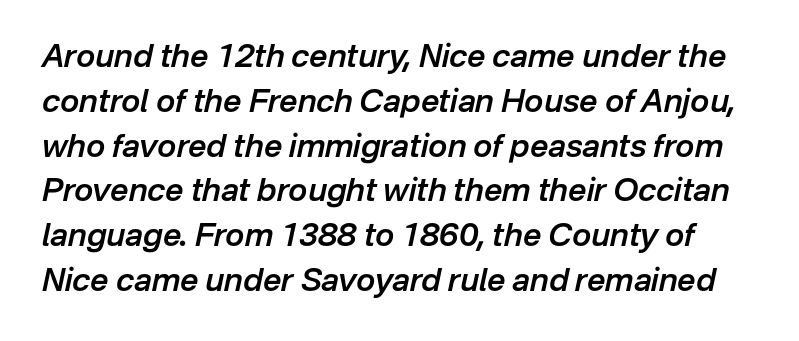
The horizontal fit of the characters is conventional and even. Type without underlining. You could not count columns in this text — the font is proportionally spaced. Italic: yes, the glyphs are oblique. Firm but not heavy-handed strokes: this text is semibold. Line spacing here is normal.
